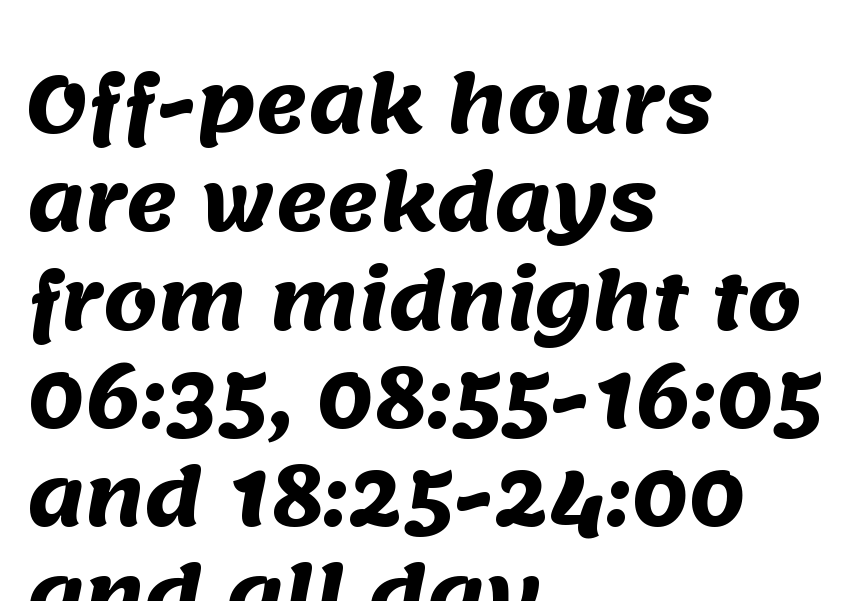
Q: Is the text bold? A: Yes.
Q: Is the typeface a serif or a sans-serif typeface? A: Sans-serif.
Q: Is the text underlined? A: No.
Q: How is the paragraph aligned? A: Left-aligned.
Q: Is the spacing between letters normal or unusually wide? A: Normal.
Q: Is the spacing between lines tight, normal or loose? A: Normal.
Q: Width (condensed, normal, or wide)? A: Normal.
Q: Stroke contrast? A: Medium.
Q: x-height? A: Large.
Q: Monospaced? A: No.
